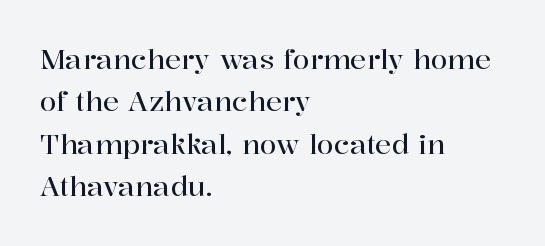
Successive baselines arrive at the customary interval. Tall strokes in this sample are plumb rather than angled. Where is the straight margin? On the left. Lines of text with bare space underneath. Each word holds together tightly as a unit, with standard inter-letter gaps.
